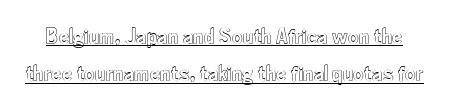
The image shows 23 px text type, upright; set normal line spacing (1.63x), normal letter spacing, underlined.
